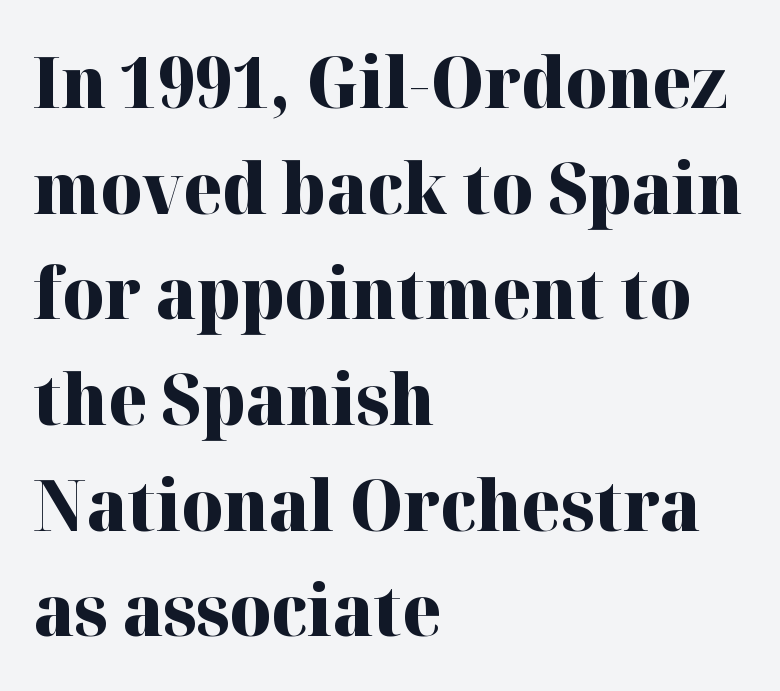
{"serif": "yes", "italic": "no", "bold": "yes", "weight": "heavy", "width": "normal", "stroke_contrast": "high", "x_height": "medium", "monospaced": "no", "underline": "no", "align": "left", "line_spacing": "normal", "line_spacing_ratio": 1.51, "letter_spacing": "normal", "letter_spacing_em": 0.0, "glyph_px": 70}
